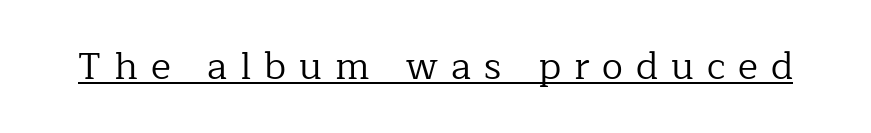
Q: Is the text bold? A: No.
Q: Is the text italic (slanted)? A: No, it is upright.
Q: Is the typeface a serif or a sans-serif typeface? A: Serif.
Q: Is the text underlined? A: Yes.
Q: Is the spacing between letters normal or unusually wide? A: Unusually wide.
Q: Width (condensed, normal, or wide)? A: Normal.
Q: Stroke contrast? A: Low.
Q: x-height? A: Medium.
Q: Monospaced? A: No.
